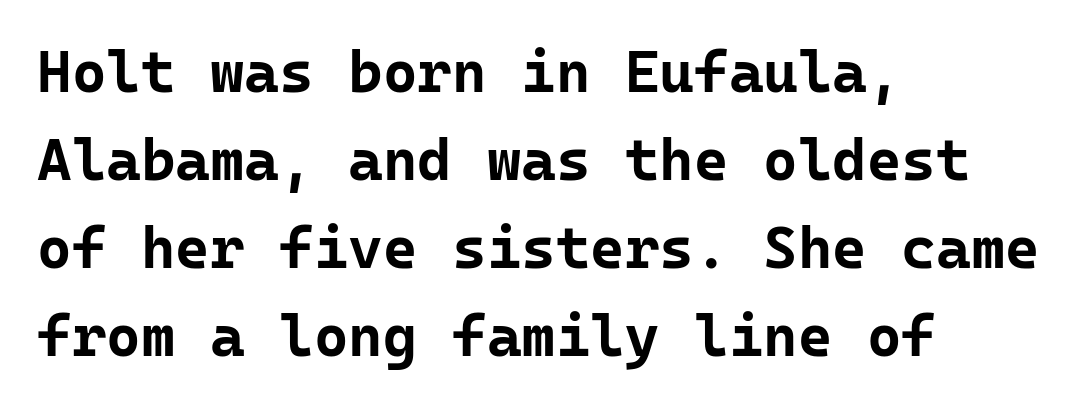
Q: Is the text bold? A: Yes.
Q: Is the text italic (slanted)? A: No, it is upright.
Q: Is the typeface a serif or a sans-serif typeface? A: Sans-serif.
Q: Is the text underlined? A: No.
Q: How is the paragraph aligned? A: Left-aligned.
Q: Is the spacing between letters normal or unusually wide? A: Normal.
Q: Is the spacing between lines tight, normal or loose? A: Normal.
Q: Width (condensed, normal, or wide)? A: Normal.
Q: Stroke contrast? A: Low.
Q: x-height? A: Medium.
Q: Monospaced? A: Yes.
